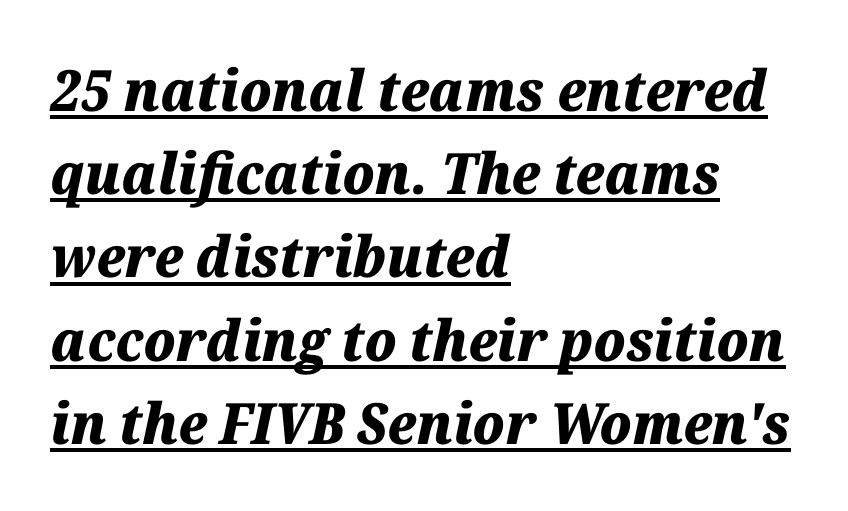
The image shows 57 px heavy type, italic (leaning right); set left-aligned, normal line spacing (1.46x), normal letter spacing, underlined; medium stroke contrast and a medium x-height.
